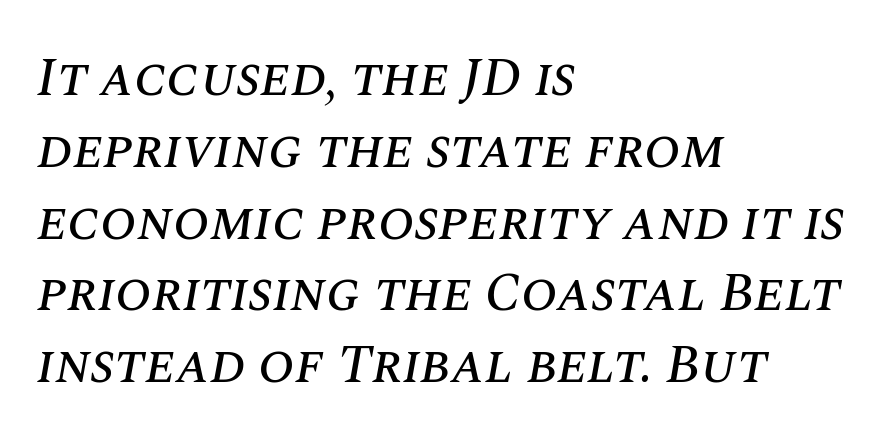
Note the varied advance widths — an 'i' is clearly narrower than an 'm'. Has an underline been added? It has not. These lines sit exactly where default settings would place them. Each word holds together tightly as a unit, with standard inter-letter gaps. Rendered with sloped, italic letterforms. The lines in this sample share a left origin and differ only in where they stop.
